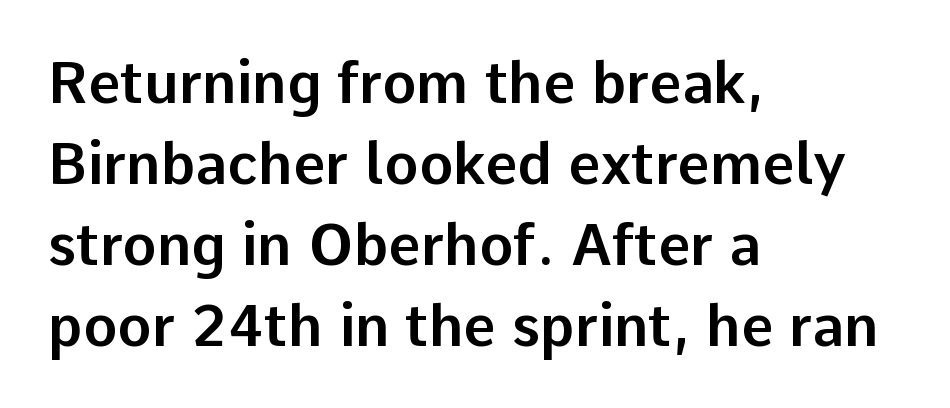
Q: Is the text italic (slanted)? A: No, it is upright.
Q: Is the typeface a serif or a sans-serif typeface? A: Sans-serif.
Q: Is the text underlined? A: No.
Q: How is the paragraph aligned? A: Left-aligned.
Q: Is the spacing between letters normal or unusually wide? A: Normal.
Q: Is the spacing between lines tight, normal or loose? A: Normal.
Q: Width (condensed, normal, or wide)? A: Normal.
Q: Stroke contrast? A: Low.
Q: x-height? A: Medium.
Q: Monospaced? A: No.
